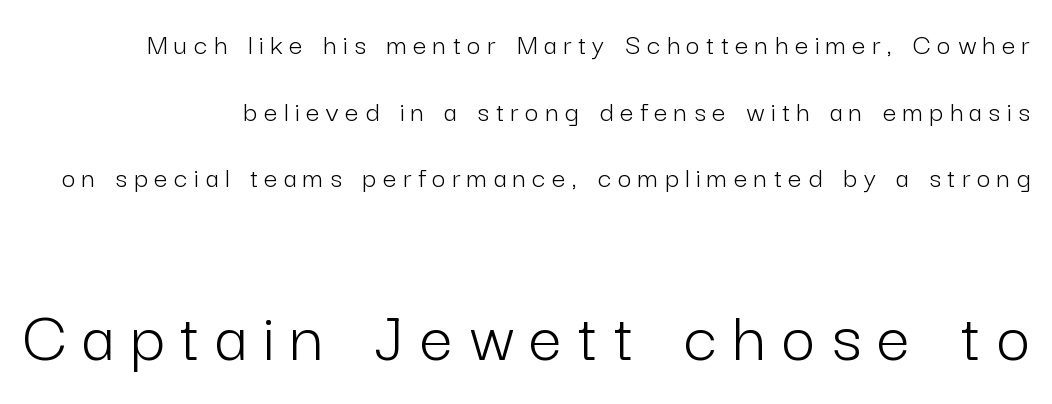
{"serif": "no", "italic": "no", "bold": "no", "weight": "light", "width": "normal", "stroke_contrast": "low", "x_height": "medium", "monospaced": "no", "underline": "no", "align": "right", "line_spacing": "loose", "line_spacing_ratio": 2.22, "letter_spacing": "wide", "letter_spacing_em": 0.22, "larger_block": "second", "size_ratio": 2.47, "glyph_px": 74}
